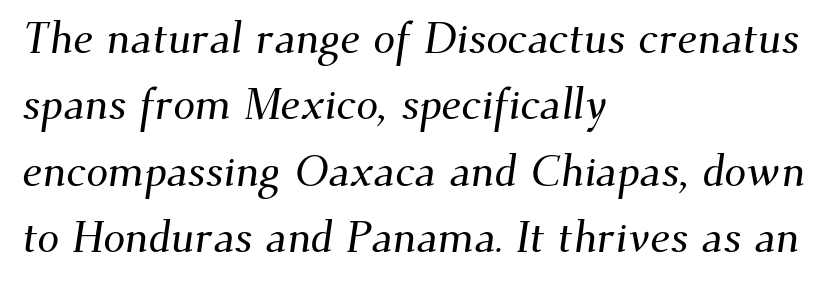
Q: Is the typeface a serif or a sans-serif typeface? A: Serif.
Q: Is the text underlined? A: No.
Q: How is the paragraph aligned? A: Left-aligned.
Q: Is the spacing between letters normal or unusually wide? A: Normal.
Q: Is the spacing between lines tight, normal or loose? A: Normal.
Q: Width (condensed, normal, or wide)? A: Normal.
Q: Stroke contrast? A: Medium.
Q: x-height? A: Small.
Q: Monospaced? A: No.
